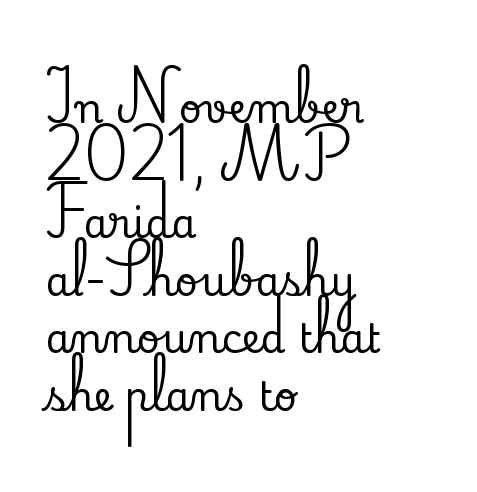
If you measured baseline to baseline, you'd find a middling distance. Here the designer chose a conventional face with non-uniform glyph widths. Line beginnings align vertically; line endings do not. Look at the tracking — it's just the regular setting, nothing added. Old-style or modern, the face here clearly has serifs. Nope, not italic — everything's standing straight.
